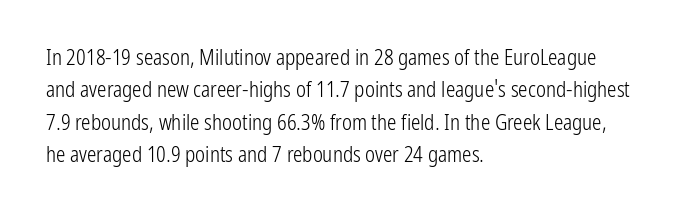
{"italic": "no", "bold": "no", "underline": "no", "align": "left", "line_spacing": "normal", "line_spacing_ratio": 1.54, "letter_spacing": "normal", "letter_spacing_em": 0.0, "glyph_px": 21}
